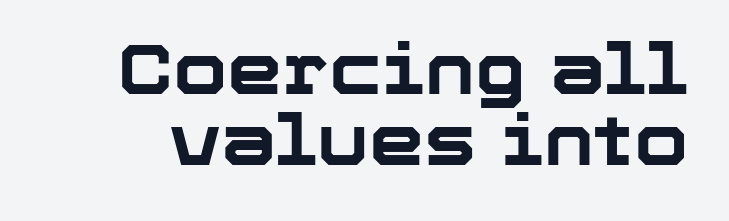
You can tell it's not italic because the verticals are truly vertical. In terms of letterform style, serifs are entirely absent. Note the varied advance widths — an 'i' is clearly narrower than an 'm'. The letters sit at their default tracking, neither squeezed nor spread. Typesetter's note: full bold, strokes at maximum text heaviness.
